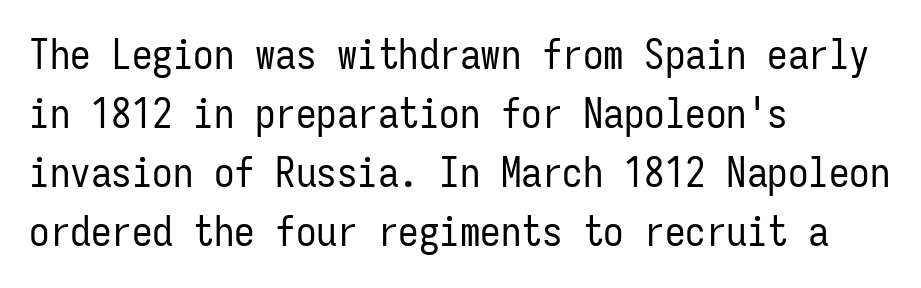
Q: Is the text bold? A: No.
Q: Is the text italic (slanted)? A: No, it is upright.
Q: Is the typeface a serif or a sans-serif typeface? A: Sans-serif.
Q: Is the text underlined? A: No.
Q: How is the paragraph aligned? A: Left-aligned.
Q: Is the spacing between letters normal or unusually wide? A: Normal.
Q: Is the spacing between lines tight, normal or loose? A: Normal.
Q: Width (condensed, normal, or wide)? A: Condensed.
Q: Stroke contrast? A: Low.
Q: x-height? A: Medium.
Q: Monospaced? A: Yes.
